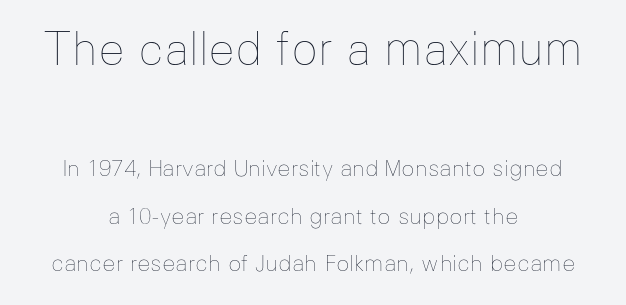
{"italic": "no", "bold": "no", "weight": "thin", "width": "normal", "stroke_contrast": "low", "x_height": "medium", "monospaced": "no", "underline": "no", "align": "center", "line_spacing": "loose", "line_spacing_ratio": 2.16, "letter_spacing": "normal", "letter_spacing_em": 0.0, "larger_block": "first", "size_ratio": 2.0, "glyph_px": 44}
